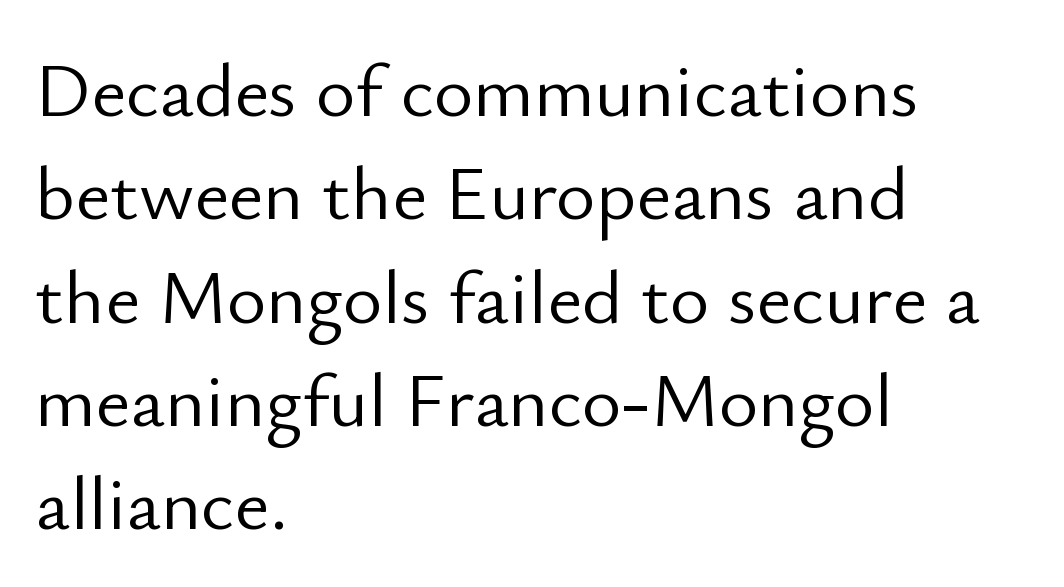
{"serif": "no", "italic": "no", "bold": "no", "weight": "light", "width": "normal", "stroke_contrast": "low", "x_height": "small", "monospaced": "no", "underline": "no", "align": "left", "line_spacing": "normal", "line_spacing_ratio": 1.36, "letter_spacing": "normal", "letter_spacing_em": 0.0, "glyph_px": 76}
